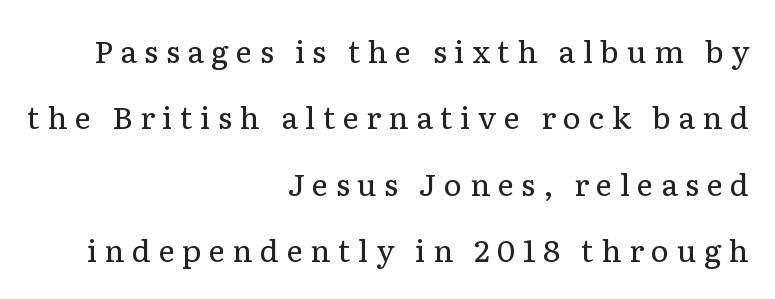
Q: Is the text bold? A: No.
Q: Is the text italic (slanted)? A: No, it is upright.
Q: Is the typeface a serif or a sans-serif typeface? A: Serif.
Q: Is the text underlined? A: No.
Q: How is the paragraph aligned? A: Right-aligned.
Q: Is the spacing between letters normal or unusually wide? A: Unusually wide.
Q: Is the spacing between lines tight, normal or loose? A: Loose.
Q: Width (condensed, normal, or wide)? A: Normal.
Q: Stroke contrast? A: Low.
Q: x-height? A: Medium.
Q: Monospaced? A: No.
